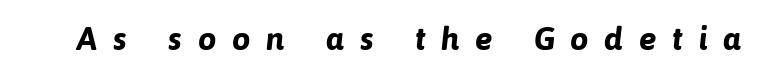
The image shows 33 px bold sans-serif type; set unusually wide letter spacing (+0.47 em), not underlined; low stroke contrast and a medium x-height.
